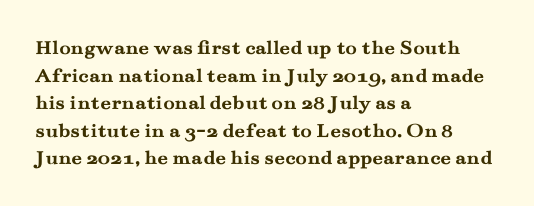
The image shows 21 px bold type, upright; set left-aligned, normal line spacing (1.31x), normal letter spacing, not underlined.
